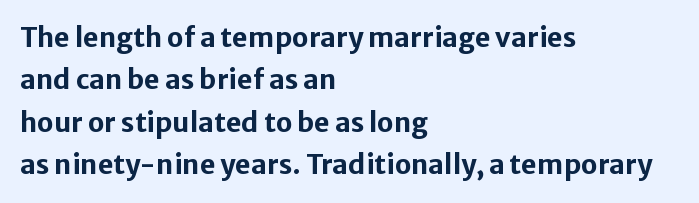
{"italic": "no", "bold": "yes", "underline": "no", "align": "left", "line_spacing": "normal", "line_spacing_ratio": 1.57, "letter_spacing": "normal", "letter_spacing_em": 0.0, "glyph_px": 27}
